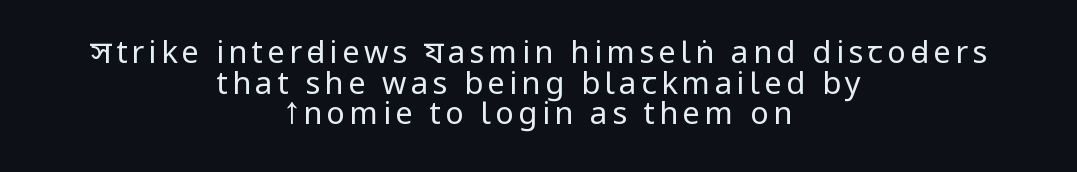
The image shows 31 px regular-weight, condensed sans-serif type, upright; set centered, tight line spacing (0.99x), not underlined; low stroke contrast and a large x-height.
